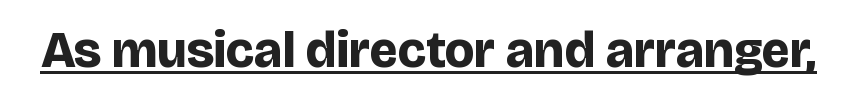
Q: Is the text bold? A: Yes.
Q: Is the text italic (slanted)? A: No, it is upright.
Q: Is the typeface a serif or a sans-serif typeface? A: Sans-serif.
Q: Is the text underlined? A: Yes.
Q: Is the spacing between letters normal or unusually wide? A: Normal.
Q: Width (condensed, normal, or wide)? A: Normal.
Q: Stroke contrast? A: Low.
Q: x-height? A: Large.
Q: Monospaced? A: No.
